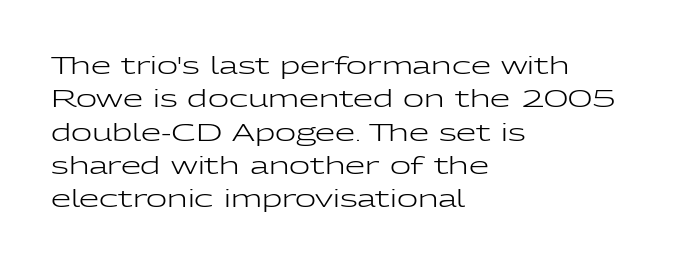
How would I describe the line gaps? Plain and ordinary. Just letters on the line, the space beneath them empty. Alignment: flush left. In terms of posture, this sample is upright.
